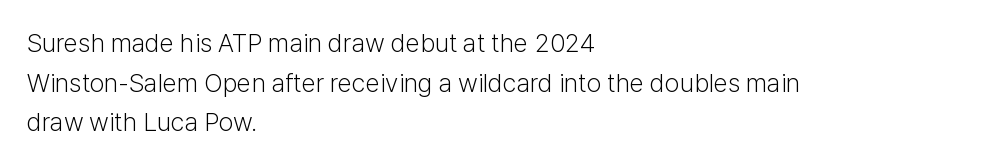
Q: Is the text bold? A: No.
Q: Is the text italic (slanted)? A: No, it is upright.
Q: Is the text underlined? A: No.
Q: How is the paragraph aligned? A: Left-aligned.
Q: Is the spacing between letters normal or unusually wide? A: Normal.
Q: Is the spacing between lines tight, normal or loose? A: Normal.
